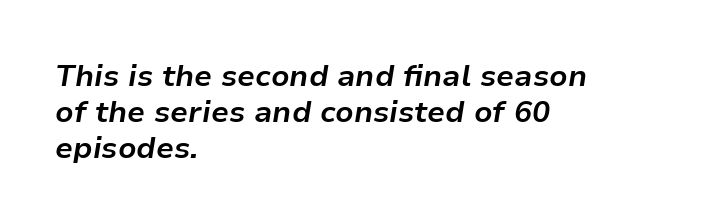
The image shows 30 px bold type, italic (leaning right); set left-aligned, line spacing 1.2x, normal letter spacing, not underlined; low stroke contrast and a medium x-height.
